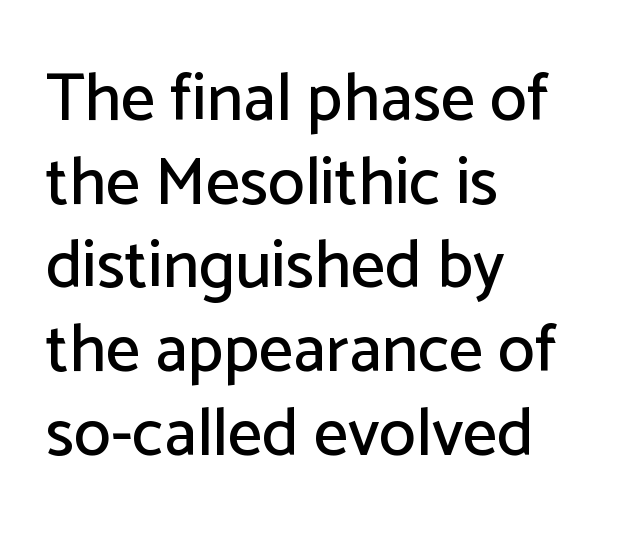
Q: Is the text italic (slanted)? A: No, it is upright.
Q: Is the typeface a serif or a sans-serif typeface? A: Sans-serif.
Q: Is the text underlined? A: No.
Q: How is the paragraph aligned? A: Left-aligned.
Q: Is the spacing between letters normal or unusually wide? A: Normal.
Q: Is the spacing between lines tight, normal or loose? A: Normal.
Q: Width (condensed, normal, or wide)? A: Normal.
Q: Stroke contrast? A: Low.
Q: x-height? A: Medium.
Q: Monospaced? A: No.
